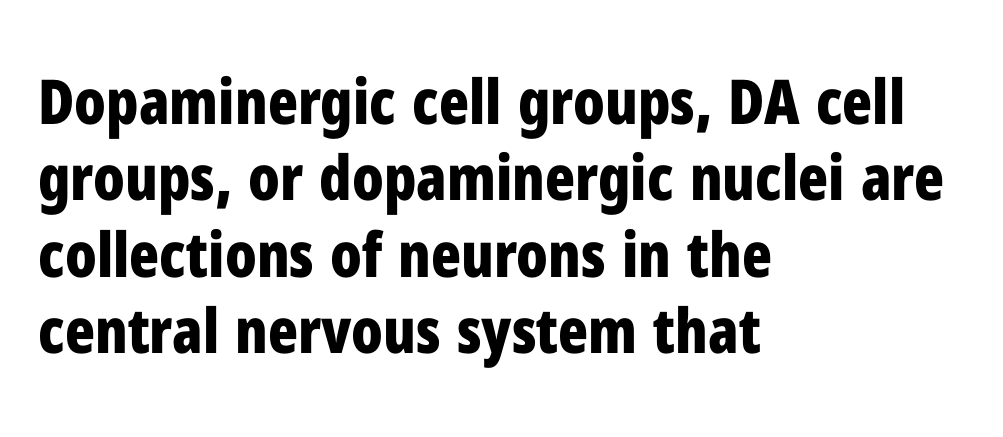
Q: Is the text bold? A: Yes.
Q: Is the text italic (slanted)? A: No, it is upright.
Q: Is the typeface a serif or a sans-serif typeface? A: Sans-serif.
Q: Is the text underlined? A: No.
Q: How is the paragraph aligned? A: Left-aligned.
Q: Is the spacing between letters normal or unusually wide? A: Normal.
Q: Width (condensed, normal, or wide)? A: Condensed.
Q: Stroke contrast? A: Low.
Q: x-height? A: Medium.
Q: Monospaced? A: No.
